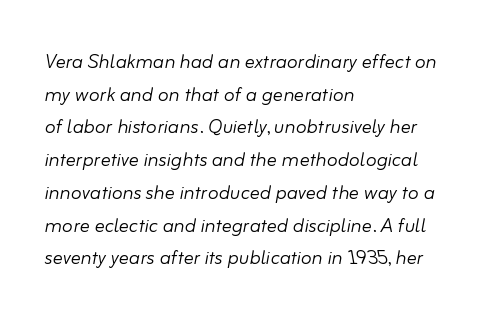
Interline gaps are of average width in this sample. Beneath every word, the page is bare. No extra tracking has been applied to these lines. The rendering applies a slant to the glyphs. Is the type heavy? It reads as light-to-regular instead.
